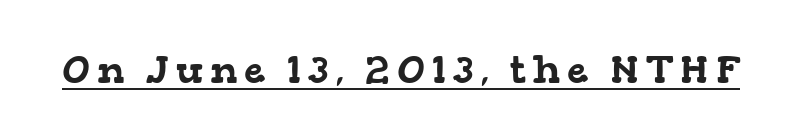
{"serif": "yes", "width": "wide", "stroke_contrast": "low", "x_height": "medium", "monospaced": "no", "underline": "yes", "glyph_px": 38}
